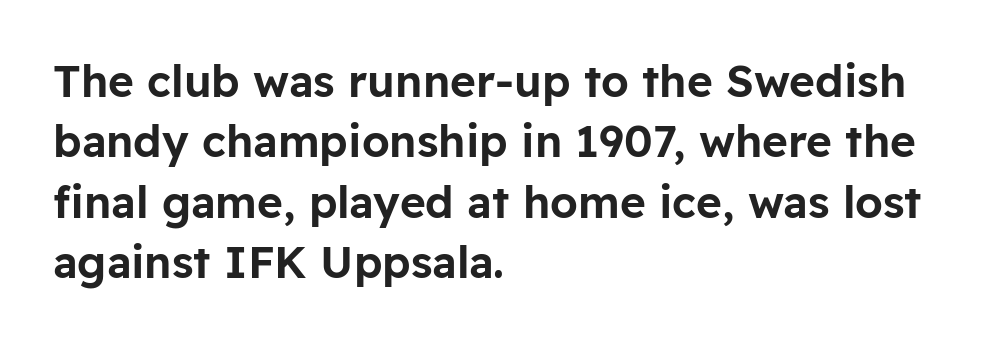
Layout note: lines flush left. It's the straight-up-and-down kind of type. Each letter keeps its own natural width here, so spacing adapts to shape. The space directly below the letters is spotless. Notice how descenders clear the ascenders below comfortably — that's standard leading. The rendering shows plain stroke endings on the letterforms — a sans-serif design.
